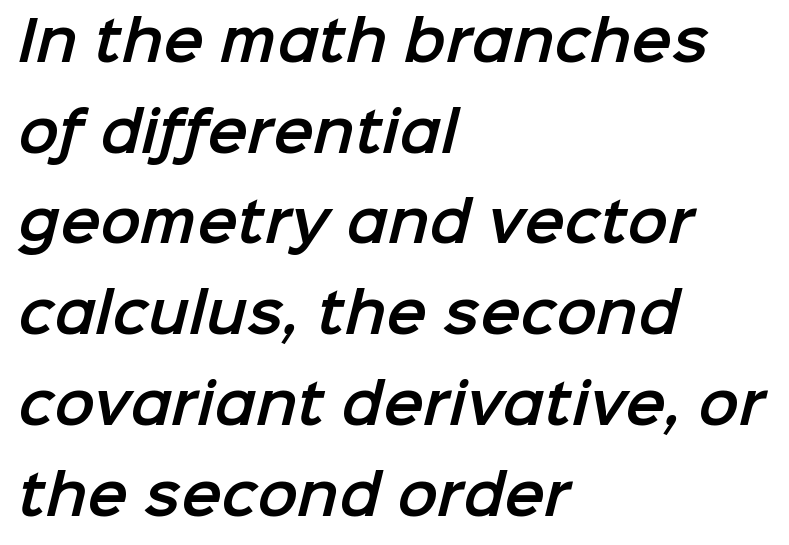
The rag falls on the right side of this text block. Regular leading. Spacing verdict: proportional, widths tailored to each character. In terms of letterspacing, this is plain default setting. Only glyphs here, with clear space below each row.
